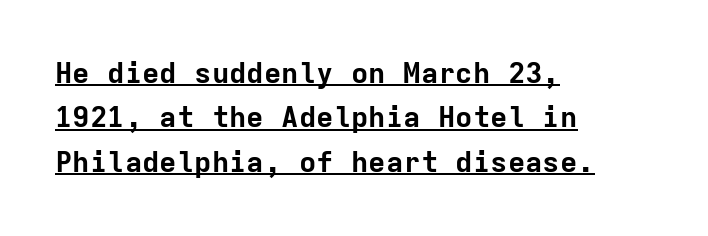
The lines sit at an ordinary, default distance from one another. In CSS terms this would be text-align: left. Observe the ordinary spacing: letters are neighbours, not strangers. Every word sits above its own underline. Looks like terminal output: every glyph gets an equal slot. The font family rendered here belongs to the sans-serif group.
